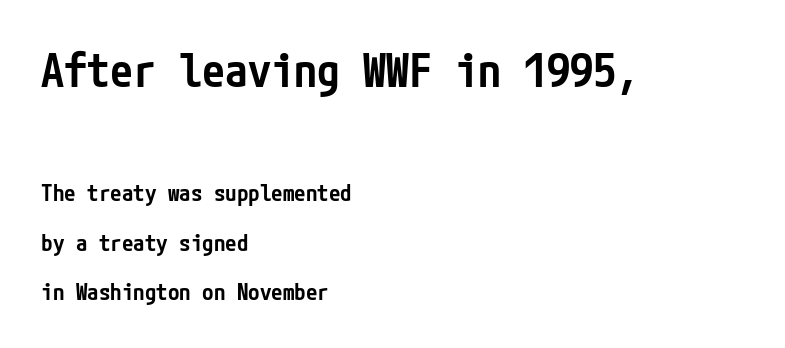
Words appear dense and cohesive because spacing is normal. The font is running at a semibold setting, under full bold. Note: no serifs on the glyphs. A typesetter would call this leading open, well beyond the default.
